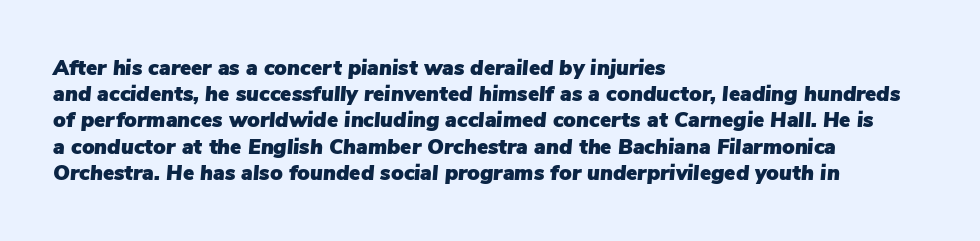
The image shows 21 px text type, italic (leaning right); set left-aligned, normal line spacing (1.25x), normal letter spacing, not underlined.
